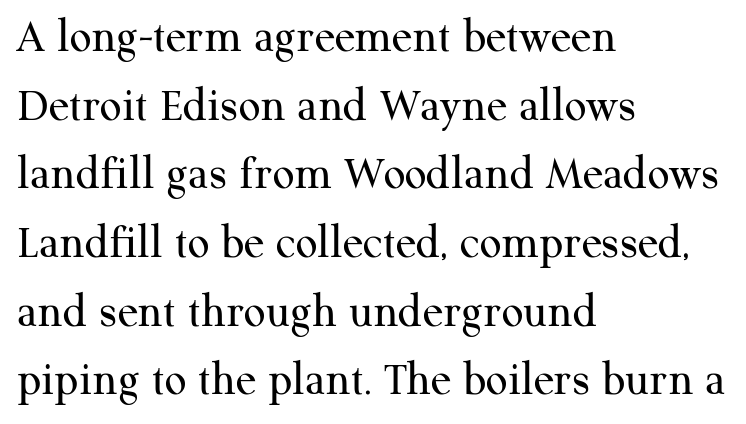
Rendered with straight, roman letterforms. Is this a heavy cut? Hardly; it is regular or lighter. Is there much room between lines? A standard amount, neither cramped nor airy. Varying glyph widths throughout — classic text-font behaviour.
